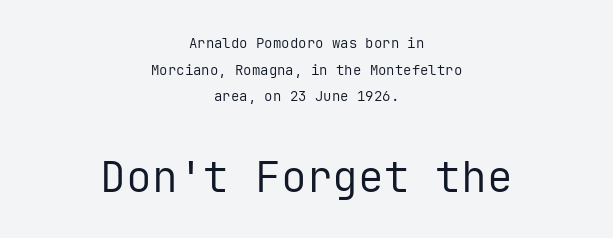
The image shows 43 px regular-weight sans-serif type, upright, monospaced; set centered, loose line spacing (1.91x), normal letter spacing, not underlined; the second (bottom) block is 3.07x larger; low stroke contrast and a medium x-height.
